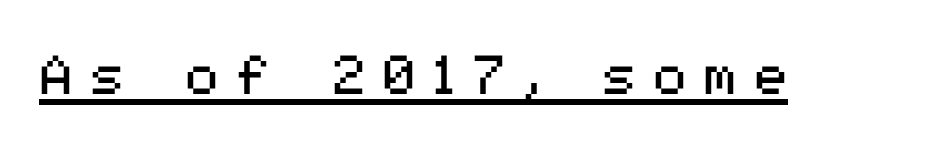
{"serif": "no", "italic": "no", "bold": "no", "weight": "regular", "width": "normal", "stroke_contrast": "medium", "x_height": "medium", "monospaced": "no", "underline": "yes", "letter_spacing": "wide", "letter_spacing_em": 0.32, "glyph_px": 55}
